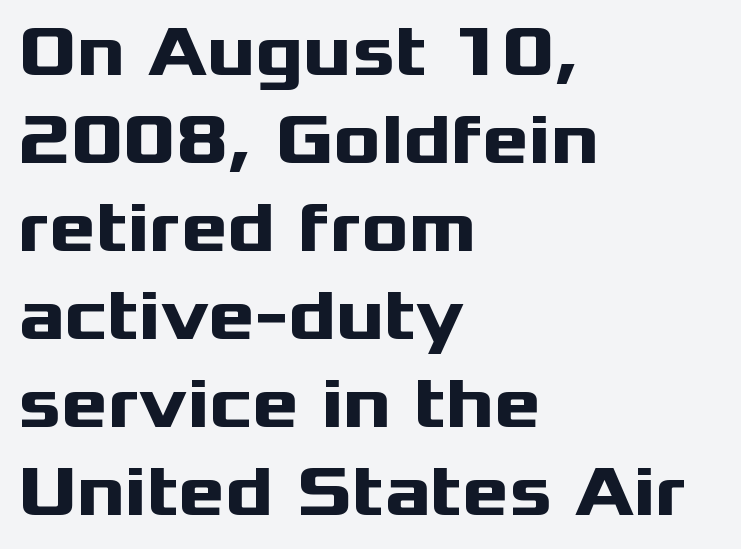
The image shows 71 px heavy, wide sans-serif type, upright; set left-aligned, line spacing 1.24x, normal letter spacing, not underlined; medium stroke contrast and a medium x-height.
